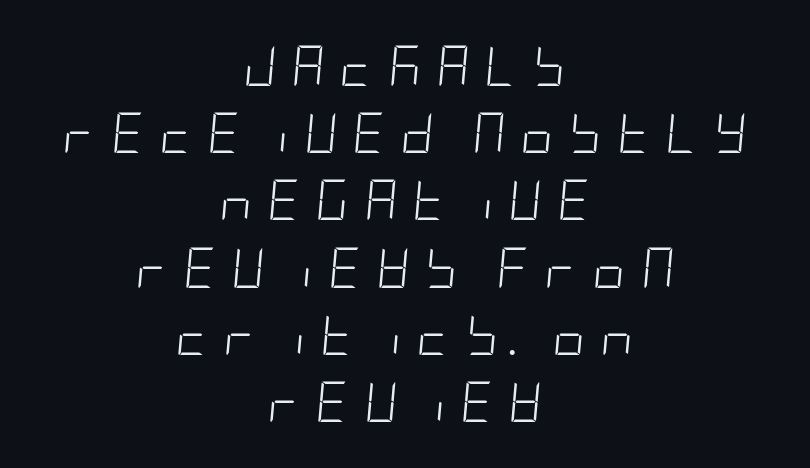
Caption: expanded tracking, letters set apart. Compared with a typical body face, this is equally light or lighter still. Summary of vertical rhythm: regular, with standard interline spacing. There's an unmistakable incline to the writing here. Unmarked baselines from the first word to the last.
